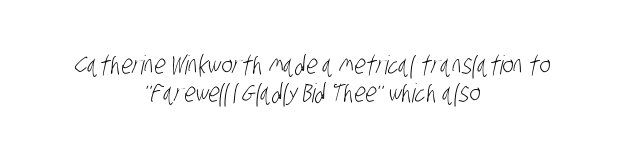
Which margin do the lines hug? Neither — every line sits in the middle. The letterforms sit at book weight or below. The foot of each line stays bare and open. Glyph-to-glyph distance matches everyday printed text. Horizontal bands of white between lines are thin slivers.
